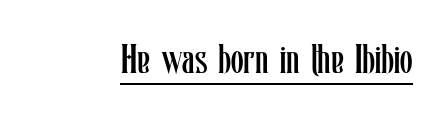
{"italic": "no", "bold": "no", "weight": "regular", "width": "condensed", "stroke_contrast": "low", "x_height": "medium", "monospaced": "no", "underline": "yes", "letter_spacing": "normal", "letter_spacing_em": 0.0, "glyph_px": 41}
